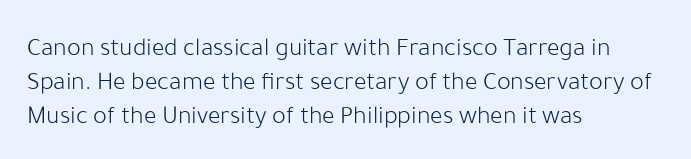
The image shows 26 px text type, upright; set left-aligned, normal line spacing (1.31x), normal letter spacing, not underlined.
